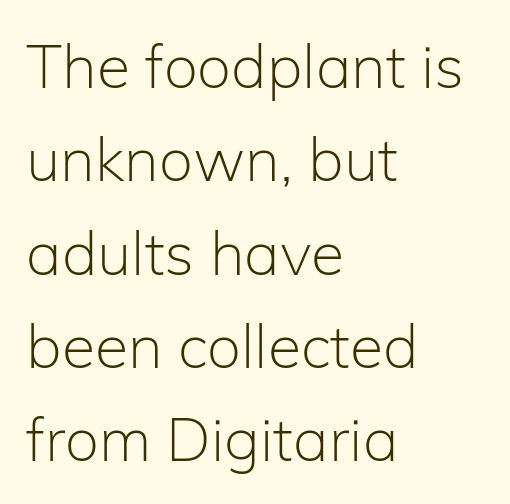
{"serif": "no", "italic": "no", "bold": "no", "weight": "light", "width": "normal", "stroke_contrast": "low", "x_height": "medium", "monospaced": "no", "underline": "no", "align": "left", "line_spacing": "normal", "line_spacing_ratio": 1.53, "letter_spacing": "normal", "letter_spacing_em": 0.0, "glyph_px": 61}
